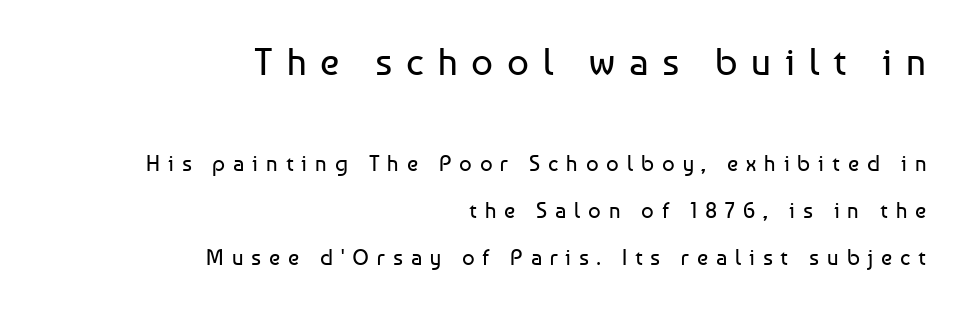
{"serif": "no", "italic": "no", "bold": "no", "weight": "regular", "width": "normal", "stroke_contrast": "low", "x_height": "medium", "monospaced": "no", "underline": "no", "align": "right", "line_spacing": "loose", "line_spacing_ratio": 2.13, "letter_spacing": "wide", "letter_spacing_em": 0.36, "larger_block": "first", "size_ratio": 1.73, "glyph_px": 38}
